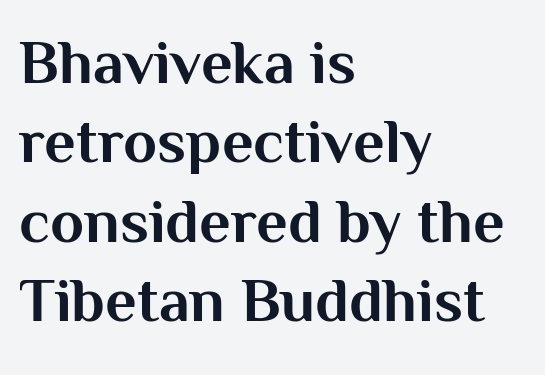
{"serif": "no", "italic": "no", "bold": "yes", "weight": "bold", "width": "normal", "stroke_contrast": "medium", "x_height": "medium", "monospaced": "no", "underline": "no", "align": "left", "line_spacing": "normal", "line_spacing_ratio": 1.28, "letter_spacing": "normal", "letter_spacing_em": 0.0, "glyph_px": 62}
